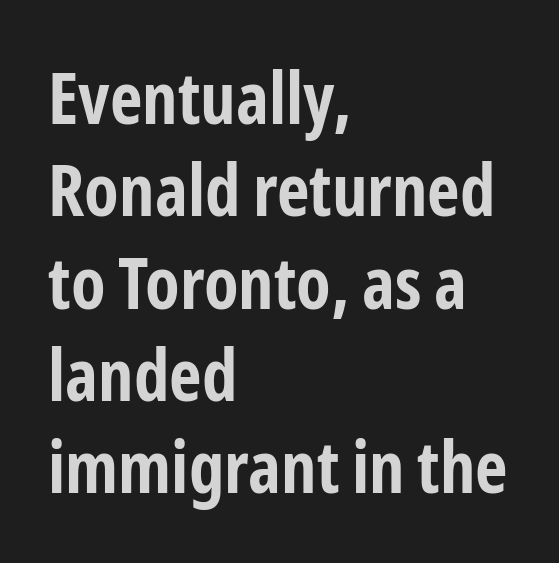
{"serif": "no", "italic": "no", "bold": "yes", "weight": "bold", "width": "condensed", "stroke_contrast": "low", "x_height": "medium", "monospaced": "no", "underline": "no", "align": "left", "line_spacing": "normal", "line_spacing_ratio": 1.3, "letter_spacing": "normal", "letter_spacing_em": 0.0, "glyph_px": 71}
